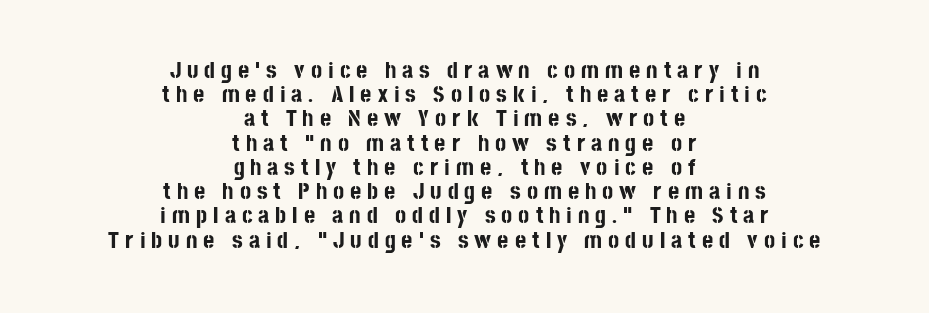
{"italic": "no", "bold": "yes", "underline": "no", "align": "center", "line_spacing": "tight", "line_spacing_ratio": 1.01, "letter_spacing": "wide", "letter_spacing_em": 0.25, "glyph_px": 24}
